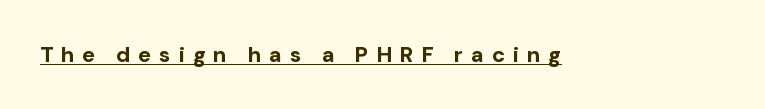
{"italic": "no", "bold": "yes", "underline": "yes", "letter_spacing": "wide", "letter_spacing_em": 0.35, "glyph_px": 22}
